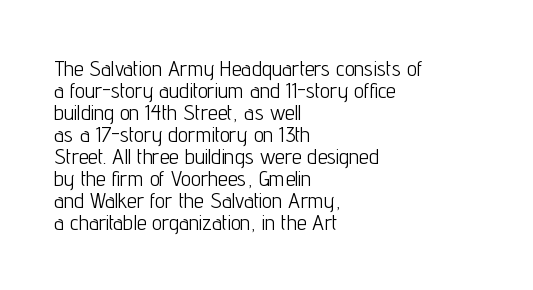
{"italic": "no", "bold": "no", "underline": "no", "align": "left", "line_spacing": "tight", "line_spacing_ratio": 1.0, "letter_spacing": "normal", "letter_spacing_em": 0.0, "glyph_px": 22}
